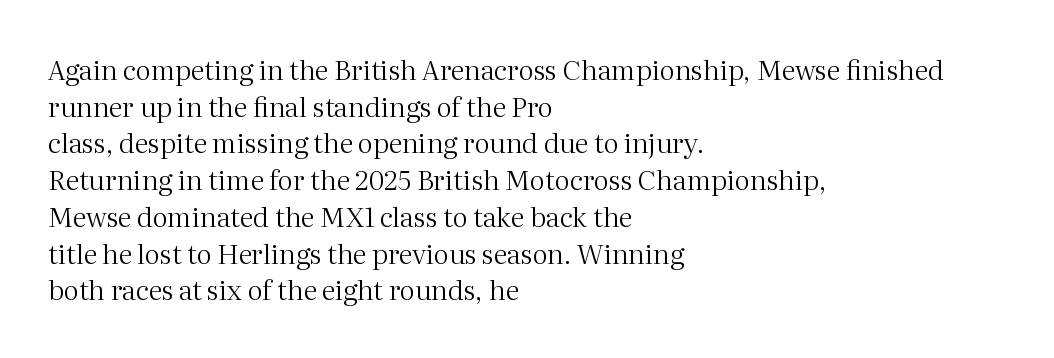
Reading down the block, your eye returns to a fixed left position each line. Do the letters lean? They stand straight. The strip under each line holds only bare page. Bold? No — there's no thickening of the strokes. Line spacing here is normal. Glyph-to-glyph distance matches everyday printed text.
